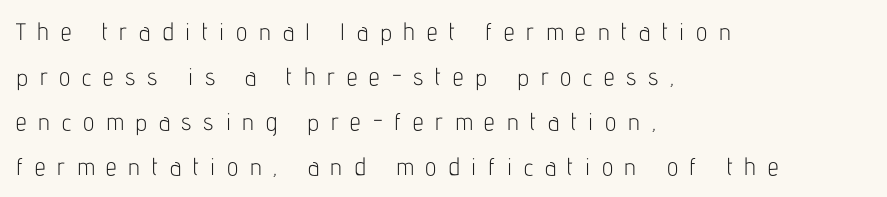
Q: Is the text bold? A: No.
Q: Is the text italic (slanted)? A: No, it is upright.
Q: Is the text underlined? A: No.
Q: How is the paragraph aligned? A: Left-aligned.
Q: Is the spacing between letters normal or unusually wide? A: Unusually wide.
